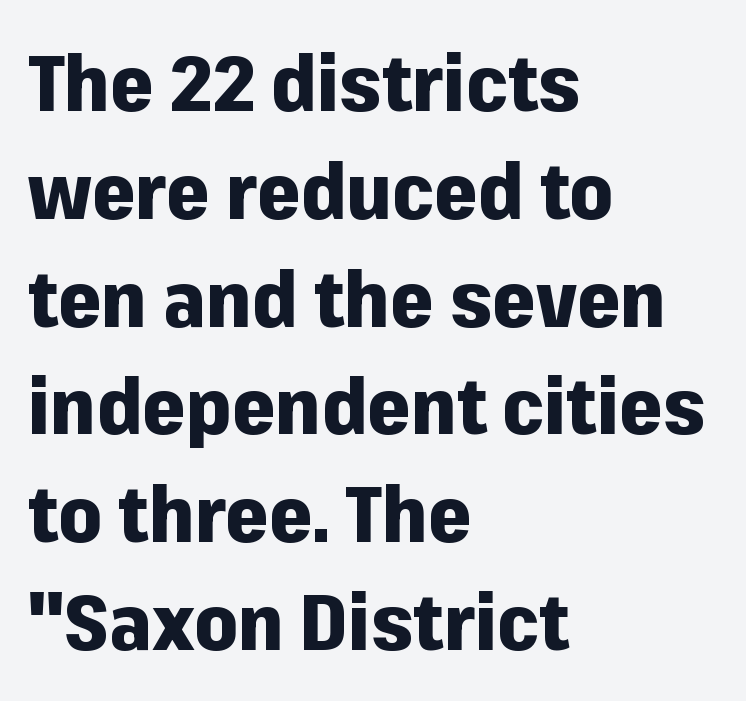
You could not count columns in this text — the font is proportionally spaced. Visually the block forms a straight wall on the left and a jagged coastline on the right. The glyphs have the mass of a bold cut. Serifs: no, the terminals of the letterforms are clean.
